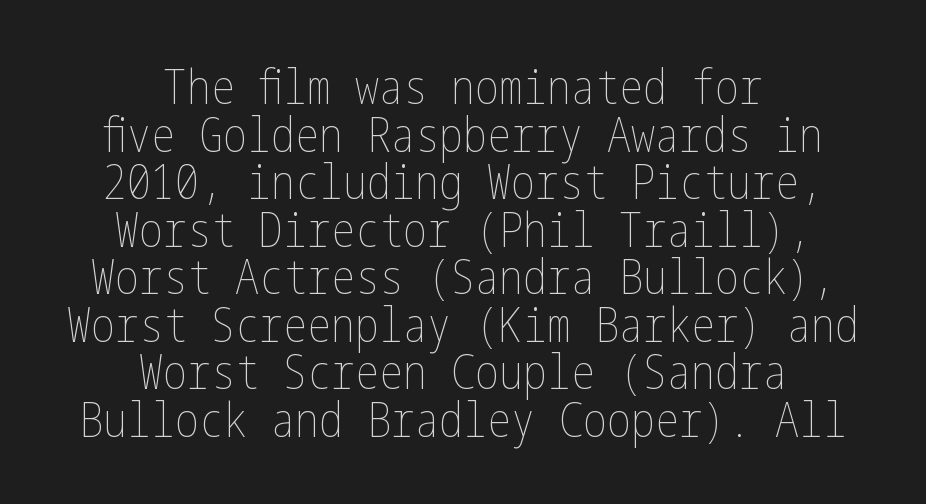
This is roman type, the default non-slanted kind. Plain, unruled lines of type. Stroke thickness stays within the range of a standard reading face or lighter. The designer dialed line spacing down below the default.
